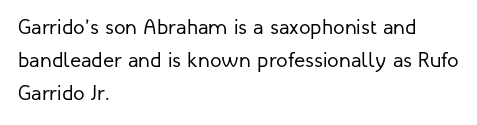
The face looks like a standard text weight, possibly lighter. Short and long lines alike share a common starting point at left. Vertically, the passage feels balanced, rows spaced as you'd expect. A bare baseline throughout the passage. Here the glyphs are tracked normally, forming tight word shapes.
